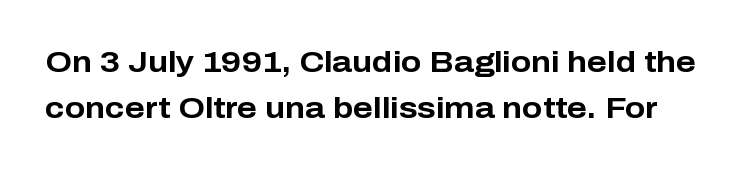
{"serif": "no", "italic": "no", "bold": "yes", "weight": "bold", "width": "normal", "stroke_contrast": "low", "x_height": "medium", "monospaced": "no", "underline": "no", "line_spacing": "normal", "line_spacing_ratio": 1.52, "letter_spacing": "normal", "letter_spacing_em": 0.0, "glyph_px": 30}
